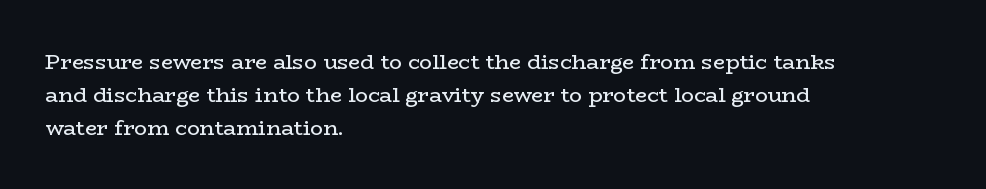
{"italic": "no", "bold": "no", "underline": "no", "align": "left", "line_spacing": "normal", "line_spacing_ratio": 1.57, "letter_spacing": "normal", "letter_spacing_em": 0.0, "glyph_px": 21}
